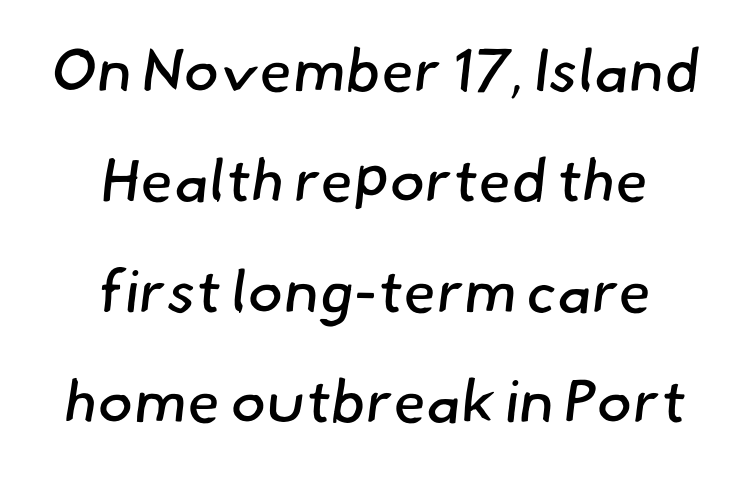
Q: Is the text bold? A: No.
Q: Is the typeface a serif or a sans-serif typeface? A: Sans-serif.
Q: Is the text underlined? A: No.
Q: How is the paragraph aligned? A: Centered.
Q: Is the spacing between letters normal or unusually wide? A: Normal.
Q: Width (condensed, normal, or wide)? A: Normal.
Q: Stroke contrast? A: Low.
Q: x-height? A: Small.
Q: Monospaced? A: No.
